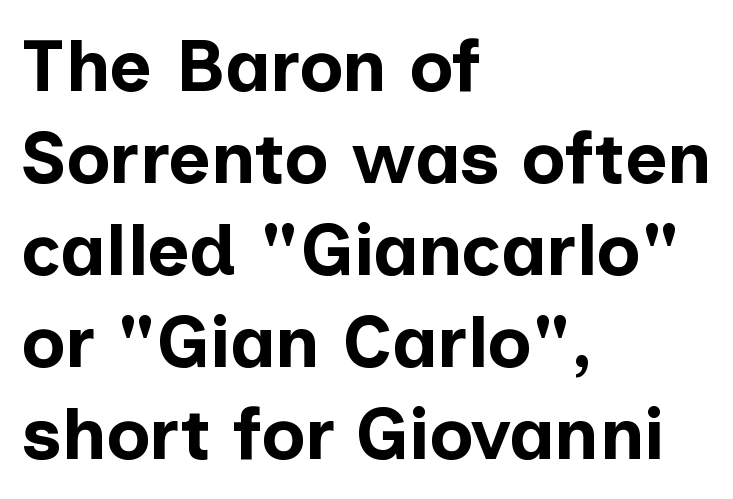
{"serif": "no", "italic": "no", "bold": "yes", "weight": "bold", "width": "normal", "stroke_contrast": "low", "x_height": "medium", "monospaced": "no", "underline": "no", "align": "left", "line_spacing": "normal", "line_spacing_ratio": 1.26, "letter_spacing": "normal", "letter_spacing_em": 0.0, "glyph_px": 73}
